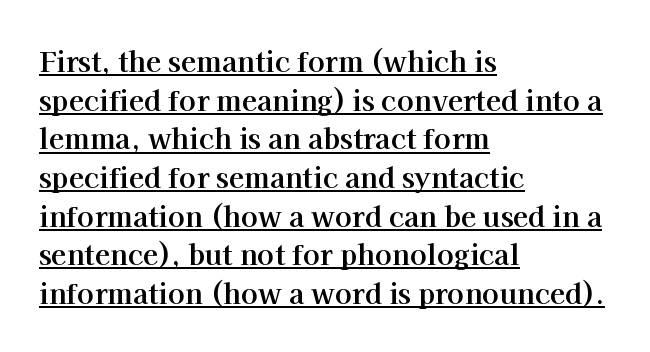
The image shows 28 px bold serif type, upright; set left-aligned, normal line spacing (1.38x), normal letter spacing, underlined; high stroke contrast and a medium x-height.
